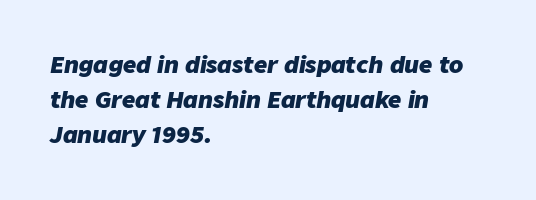
{"italic": "yes", "lean": "right", "slant_degrees": 9, "bold": "yes", "underline": "no", "align": "left", "line_spacing": "normal", "line_spacing_ratio": 1.53, "letter_spacing": "normal", "letter_spacing_em": 0.0, "glyph_px": 23}
